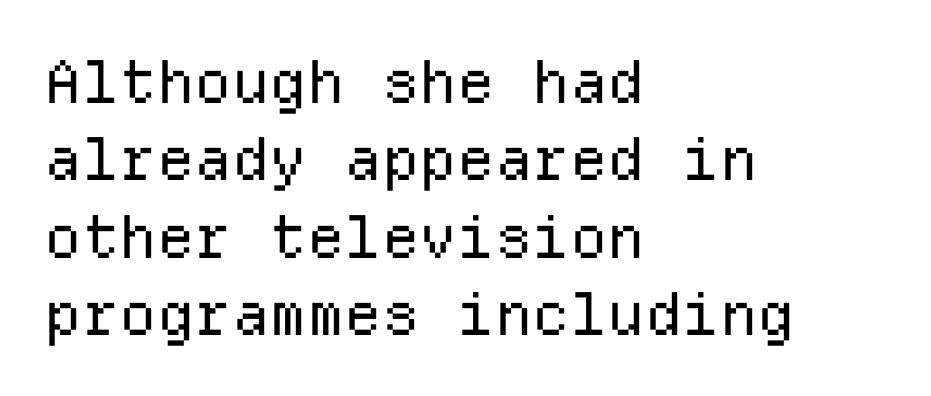
Q: Is the text bold? A: No.
Q: Is the text italic (slanted)? A: No, it is upright.
Q: Is the typeface a serif or a sans-serif typeface? A: Sans-serif.
Q: Is the text underlined? A: No.
Q: How is the paragraph aligned? A: Left-aligned.
Q: Is the spacing between letters normal or unusually wide? A: Normal.
Q: Is the spacing between lines tight, normal or loose? A: Normal.
Q: Width (condensed, normal, or wide)? A: Normal.
Q: Stroke contrast? A: Low.
Q: x-height? A: Medium.
Q: Monospaced? A: Yes.
